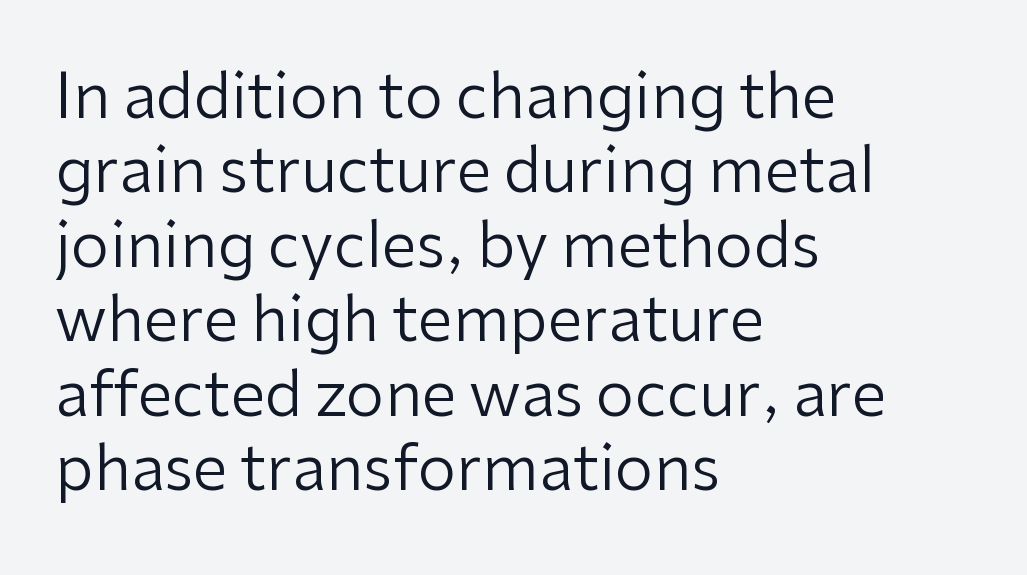
The line texture is even and compact thanks to regular tracking. Each letter's strokes conclude bluntly, with no projecting serifs. Any mark beneath the type? The region is blank. The letters stand straight up with perfectly vertical stems.
